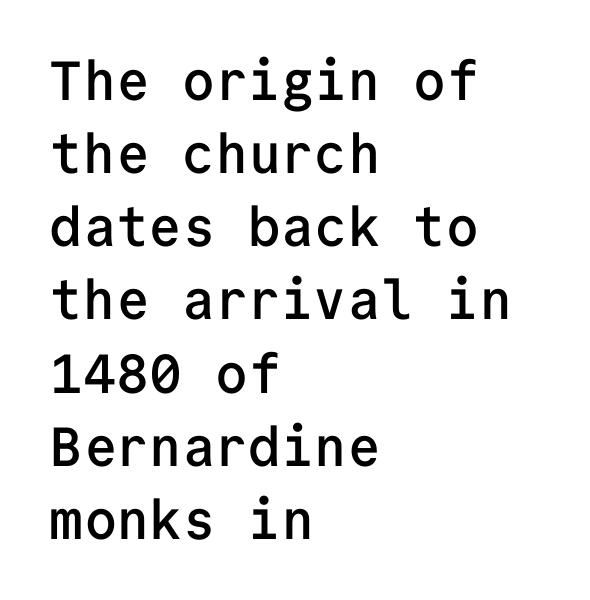
The image shows 55 px semibold sans-serif type, upright, monospaced; set left-aligned, normal line spacing (1.33x), normal letter spacing, not underlined; low stroke contrast and a medium x-height.
